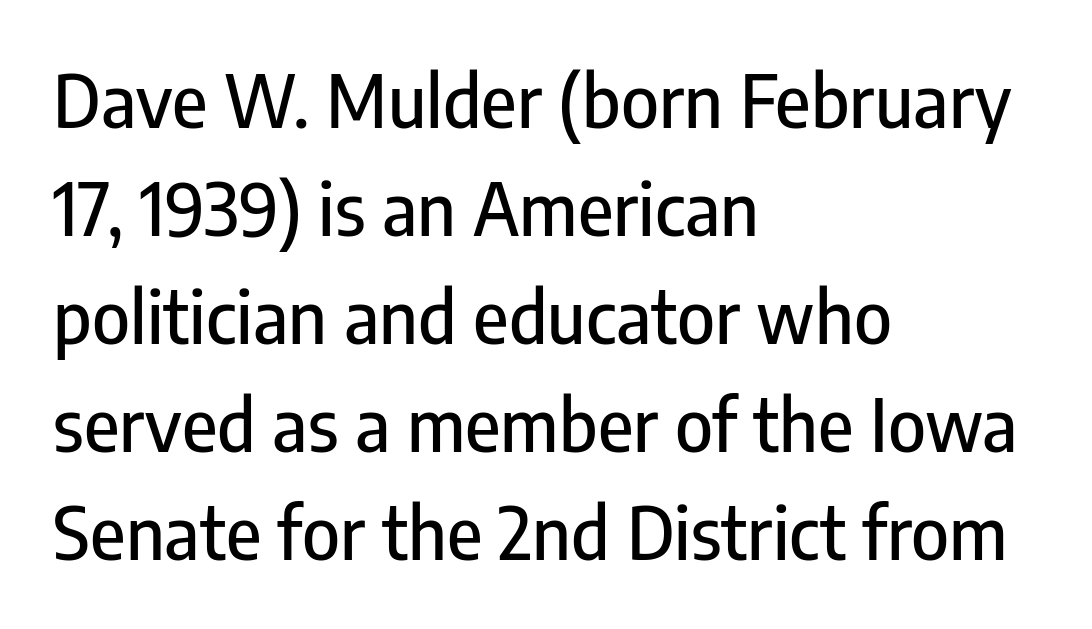
Q: Is the text italic (slanted)? A: No, it is upright.
Q: Is the typeface a serif or a sans-serif typeface? A: Sans-serif.
Q: Is the text underlined? A: No.
Q: How is the paragraph aligned? A: Left-aligned.
Q: Is the spacing between letters normal or unusually wide? A: Normal.
Q: Is the spacing between lines tight, normal or loose? A: Normal.
Q: Width (condensed, normal, or wide)? A: Condensed.
Q: Stroke contrast? A: Low.
Q: x-height? A: Medium.
Q: Monospaced? A: No.
